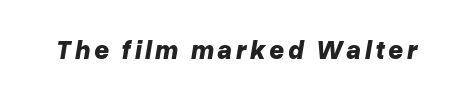
The image shows 26 px bold type, italic (leaning right); set not underlined.
